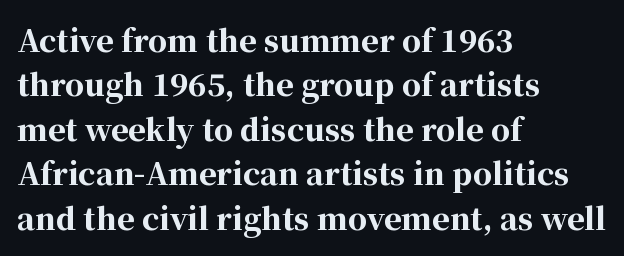
Q: Is the text bold? A: Yes.
Q: Is the text italic (slanted)? A: No, it is upright.
Q: Is the typeface a serif or a sans-serif typeface? A: Serif.
Q: Is the text underlined? A: No.
Q: How is the paragraph aligned? A: Left-aligned.
Q: Is the spacing between letters normal or unusually wide? A: Normal.
Q: Is the spacing between lines tight, normal or loose? A: Normal.
Q: Width (condensed, normal, or wide)? A: Normal.
Q: Stroke contrast? A: High.
Q: x-height? A: Medium.
Q: Monospaced? A: No.
